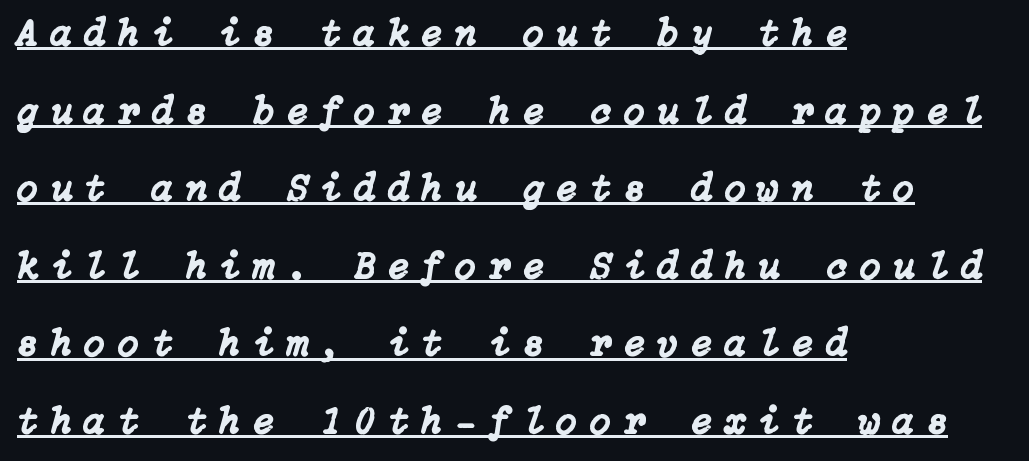
Q: Is the text italic (slanted)? A: Yes, it leans right by about 15 degrees.
Q: Is the text underlined? A: Yes.
Q: How is the paragraph aligned? A: Left-aligned.
Q: Is the spacing between letters normal or unusually wide? A: Unusually wide.
Q: Is the spacing between lines tight, normal or loose? A: Loose.
Q: Width (condensed, normal, or wide)? A: Normal.
Q: Stroke contrast? A: Low.
Q: x-height? A: Medium.
